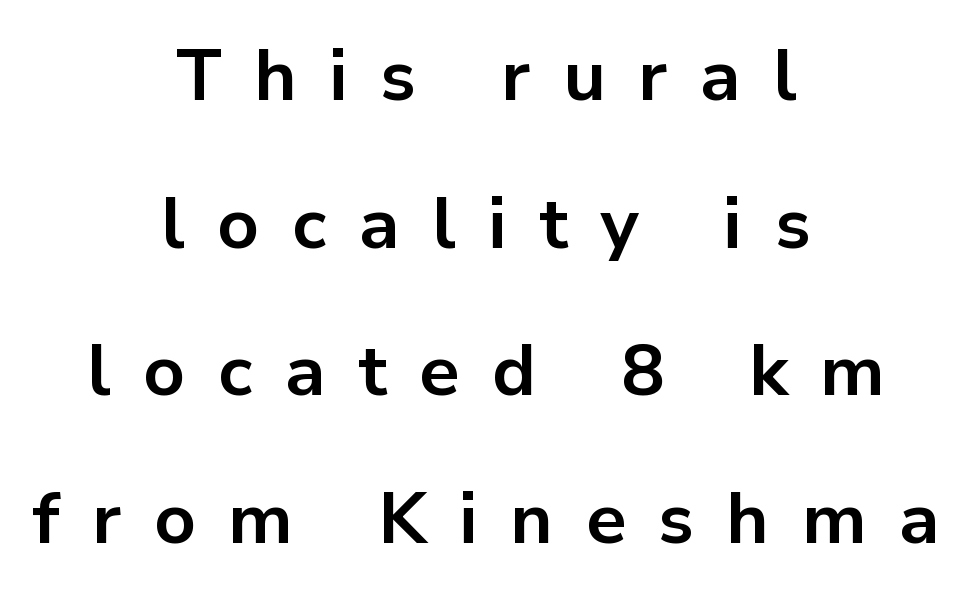
Q: Is the text bold? A: Yes.
Q: Is the text italic (slanted)? A: No, it is upright.
Q: Is the typeface a serif or a sans-serif typeface? A: Sans-serif.
Q: Is the text underlined? A: No.
Q: How is the paragraph aligned? A: Centered.
Q: Is the spacing between letters normal or unusually wide? A: Unusually wide.
Q: Is the spacing between lines tight, normal or loose? A: Loose.
Q: Width (condensed, normal, or wide)? A: Normal.
Q: Stroke contrast? A: Low.
Q: x-height? A: Medium.
Q: Monospaced? A: No.
